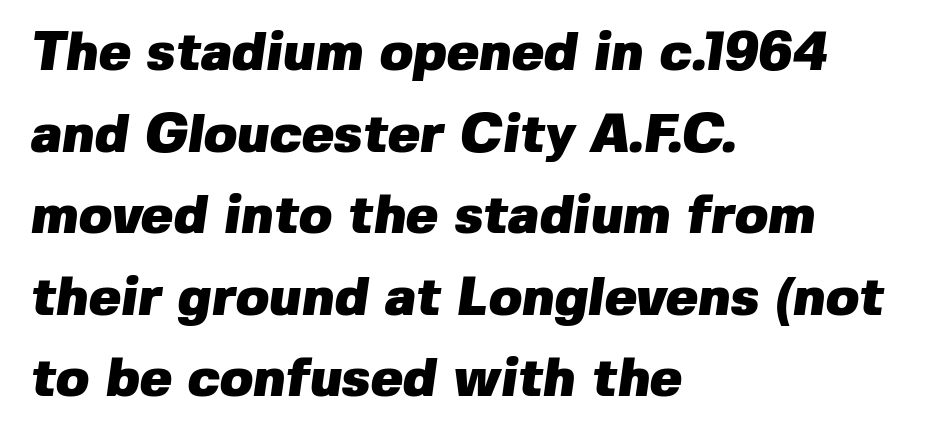
The paragraph shown leans on its left margin. You could not count columns in this text — the font is proportionally spaced. Summary of weight: heavy, a full bold. If you measured baseline to baseline, you'd find a middling distance. Nobody drew a line under any word here.
